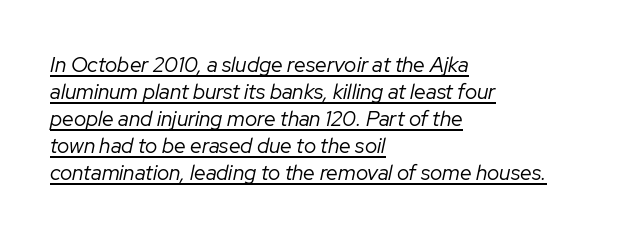
The image shows 21 px text type, italic (leaning right); set left-aligned, normal line spacing (1.28x), normal letter spacing, underlined.
